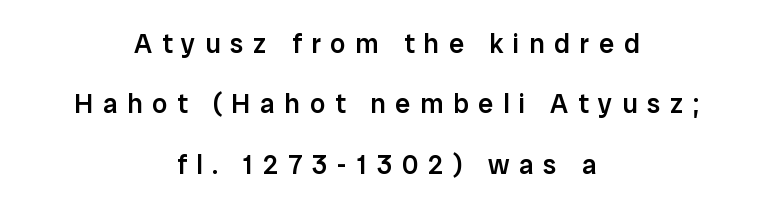
{"italic": "no", "bold": "semi", "underline": "no", "align": "center", "line_spacing": "loose", "line_spacing_ratio": 2.24, "letter_spacing": "wide", "letter_spacing_em": 0.36, "glyph_px": 27}
